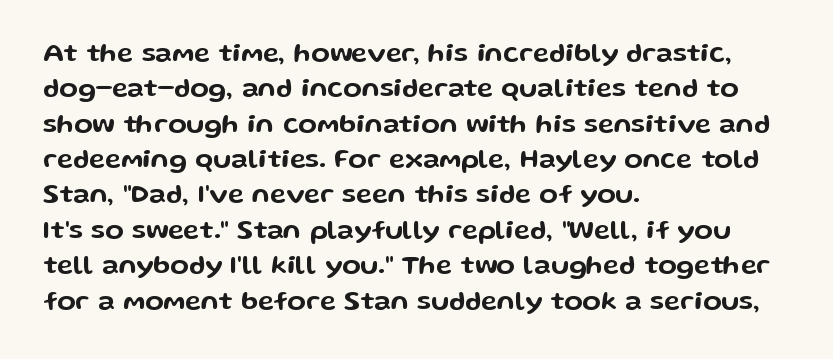
Interline gaps are of average width in this sample. The axis of the letterforms is exactly vertical. Casual observation: everything's shoved over to the left. These lines keep a tight, regular rhythm from letter to letter. Unmarked baselines from the first word to the last.
